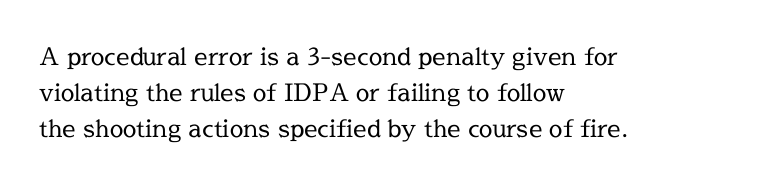
{"italic": "no", "bold": "no", "underline": "no", "align": "left", "line_spacing": "normal", "line_spacing_ratio": 1.5, "letter_spacing": "normal", "letter_spacing_em": 0.0, "glyph_px": 24}
